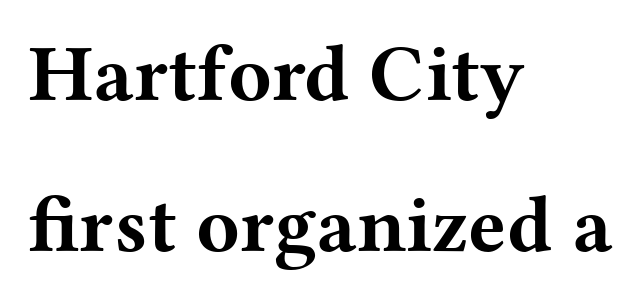
Nope, not italic — everything's standing straight. A clean baseline with only descenders dipping below it. These lines stack with their left ends in a neat column. I'd call this a serif setting — the letters wear small feet. Compared with typical body copy, the letter spacing here is the same. You could not count columns in this text — the font is proportionally spaced.
